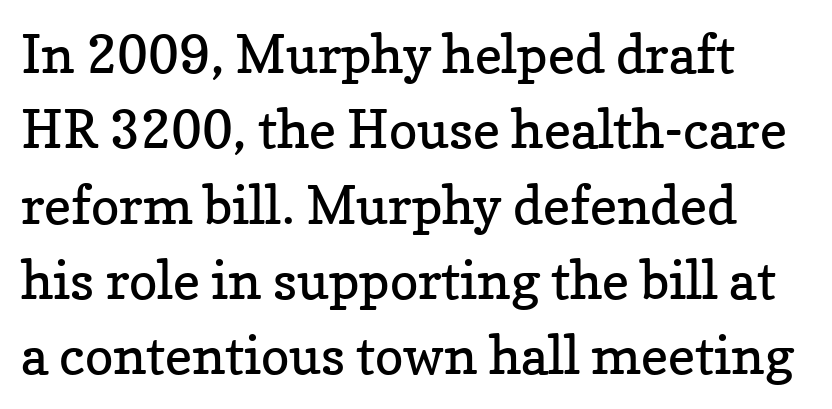
The image shows 53 px regular-weight serif type, upright; set normal line spacing (1.42x), normal letter spacing, not underlined; low stroke contrast and a medium x-height.
